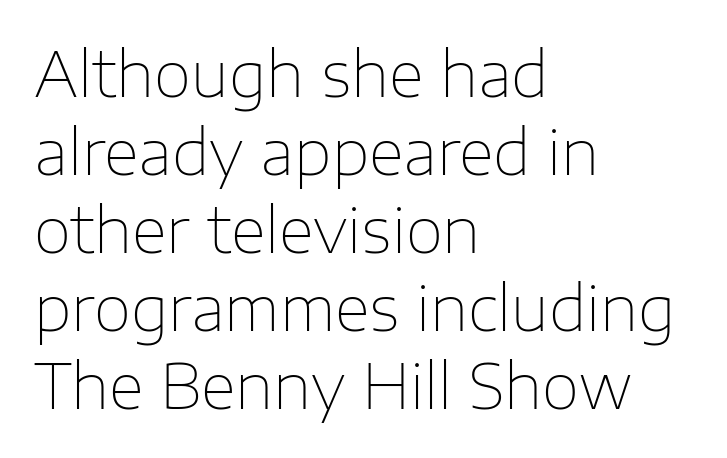
{"serif": "no", "italic": "no", "bold": "no", "weight": "thin", "width": "normal", "stroke_contrast": "low", "x_height": "medium", "monospaced": "no", "underline": "no", "align": "left", "line_spacing": "normal", "line_spacing_ratio": 1.28, "letter_spacing": "normal", "letter_spacing_em": 0.0, "glyph_px": 61}
